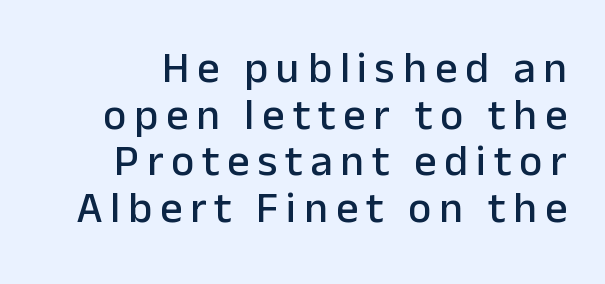
{"serif": "no", "italic": "no", "width": "normal", "stroke_contrast": "low", "x_height": "medium", "monospaced": "no", "underline": "no", "line_spacing": "tight", "line_spacing_ratio": 1.06, "glyph_px": 44}
